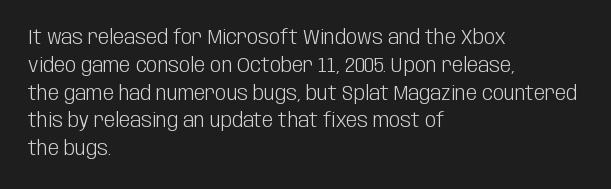
Nothing heavy about these letters — not bold at all. Compared with a centered layout, this one pins lines to the left instead. Spacing between characters is what you'd get straight out of the box. Posture: vertical. Anything drawn beneath the words? Only blank space.
